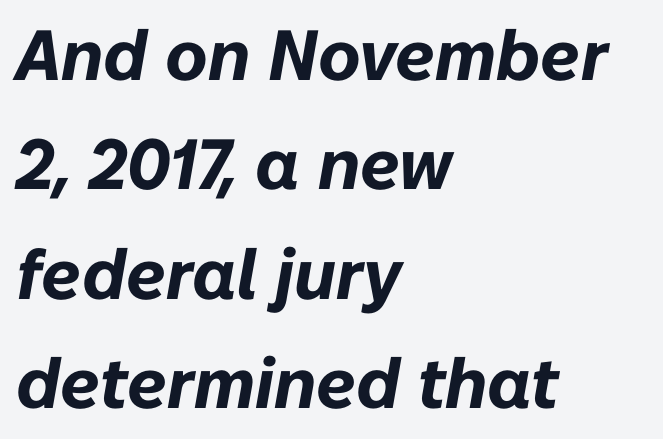
{"italic": "yes", "lean": "right", "slant_degrees": 10, "bold": "yes", "weight": "bold", "width": "normal", "stroke_contrast": "low", "x_height": "medium", "monospaced": "no", "underline": "no", "align": "left", "line_spacing": "normal", "line_spacing_ratio": 1.54, "letter_spacing": "normal", "letter_spacing_em": 0.0, "glyph_px": 71}
